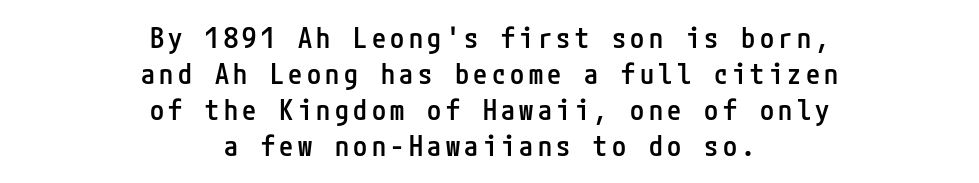
The image shows 28 px semibold, condensed sans-serif type, upright; set centered, normal line spacing (1.28x), not underlined; low stroke contrast and a medium x-height.
